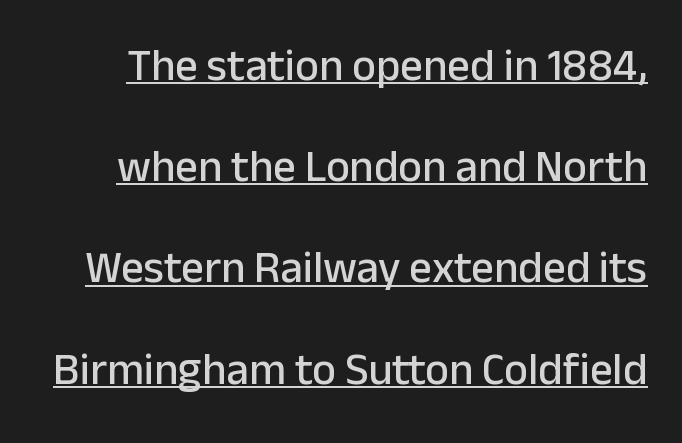
The image shows 45 px sans-serif type, upright; set loose line spacing (2.25x), normal letter spacing, underlined; low stroke contrast and a medium x-height.
